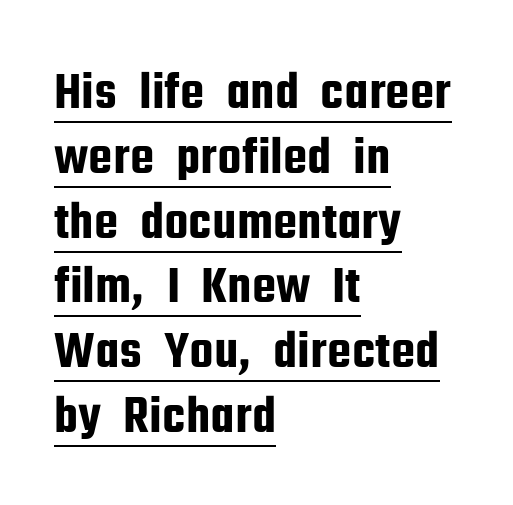
Every row of glyphs begins at an identical x-position on the left. The type sits square on the baseline with zero lean. A typesetter would label this face a sans. In designer terms, the underline attribute is active on this setting. Each letter keeps its own natural width here, so spacing adapts to shape. The type is set solid horizontally, with unmodified tracking.
